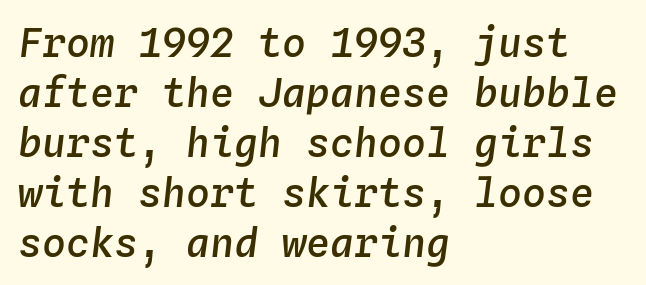
The image shows 40 px semibold type, italic (leaning right), monospaced; set left-aligned, normal line spacing (1.25x), normal letter spacing, not underlined; low stroke contrast and a medium x-height.
